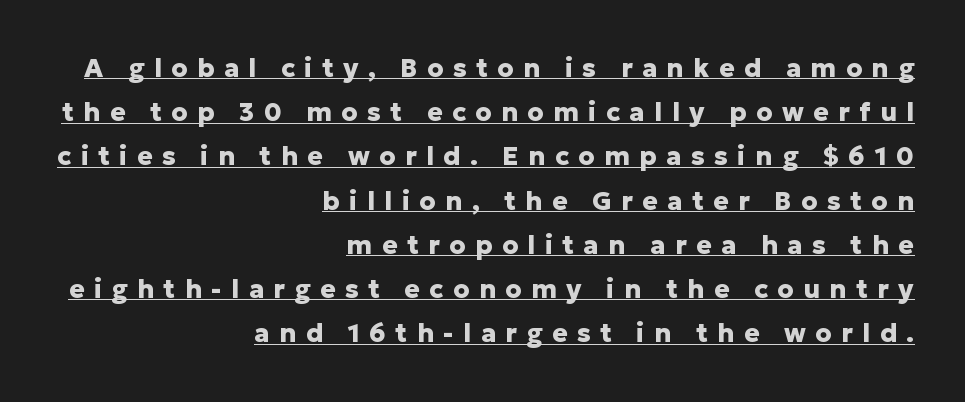
The image shows 26 px bold type, upright; set right-aligned, normal line spacing (1.7x), unusually wide letter spacing (+0.36 em), underlined.
